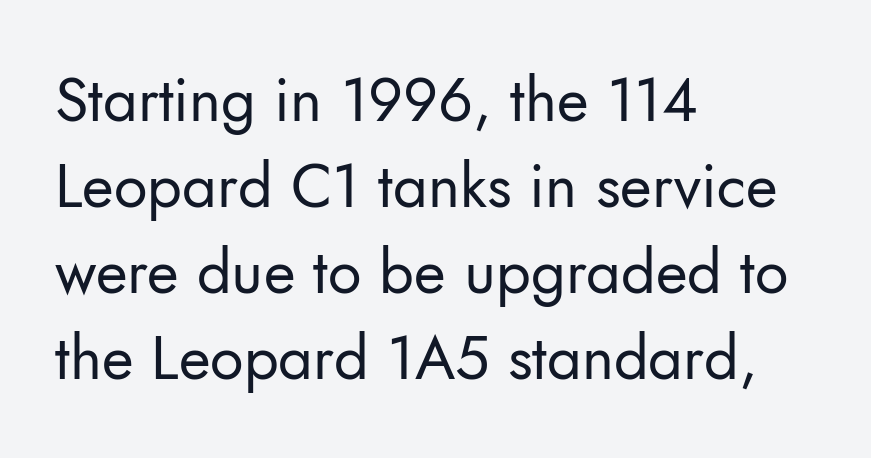
{"serif": "no", "italic": "no", "bold": "no", "weight": "regular", "width": "normal", "stroke_contrast": "low", "x_height": "small", "monospaced": "no", "underline": "no", "align": "left", "line_spacing": "normal", "line_spacing_ratio": 1.41, "letter_spacing": "normal", "letter_spacing_em": 0.0, "glyph_px": 61}
